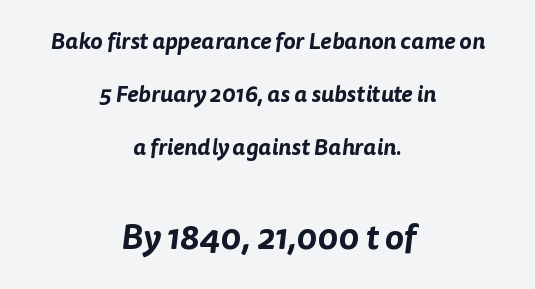
The image shows 35 px sans-serif type; set centered, loose line spacing (2.3x), normal letter spacing, not underlined; the second (bottom) block is 1.52x larger; low stroke contrast and a medium x-height.
